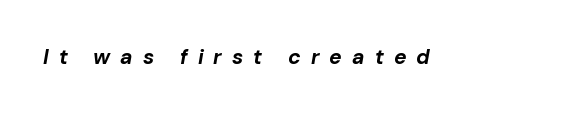
Q: Is the text bold? A: Yes.
Q: Is the text italic (slanted)? A: Yes, it leans right by about 10 degrees.
Q: Is the text underlined? A: No.
Q: Is the spacing between letters normal or unusually wide? A: Unusually wide.
